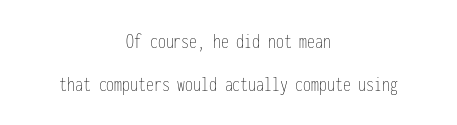
The image shows 21 px text type, upright; set centered, loose line spacing (2.07x), normal letter spacing, not underlined.
